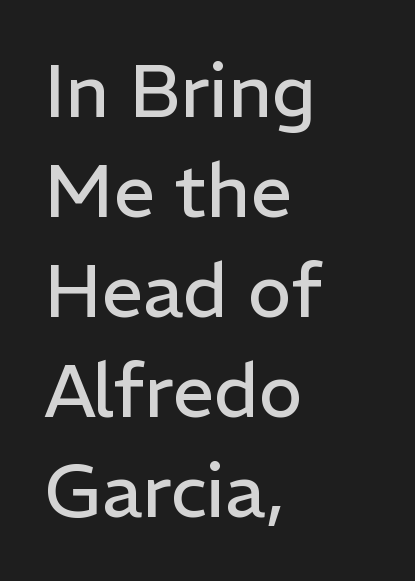
The paragraph has a hard left edge and a soft right edge. Is this a fixed-width face? No — the glyphs have proportional, varying widths. Stroke mass is kept to a normal reading level or below. Check under the words: just untouched page. Regarding leading, the lines here are spaced in the standard way.
